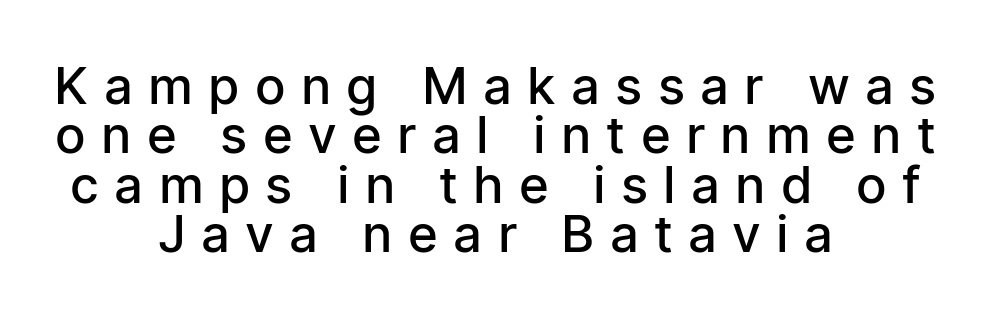
Loose tracking; the words dissolve into strings of separated letters. Has an underline been added? It has not. Ascenders rise straight up at ninety degrees. In terms of leading, this rendering errs on the cramped side. Here the designer chose a conventional face with non-uniform glyph widths. Type style note: lacks serifs.
